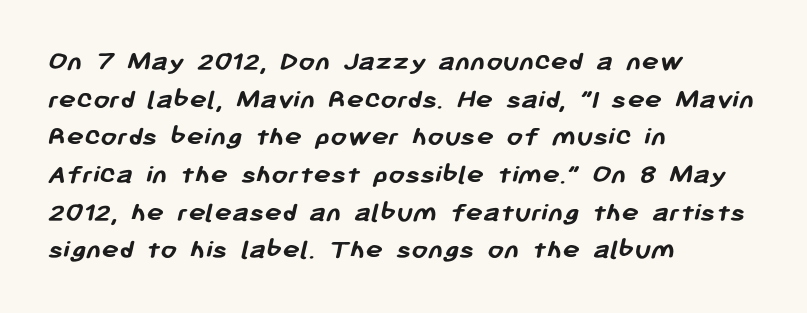
Each letter's strokes conclude bluntly, with no projecting serifs. The area under the type is left untouched. The rendering anchors every line to the left-hand side. Do the characters align in a grid? No, the font is proportional.
